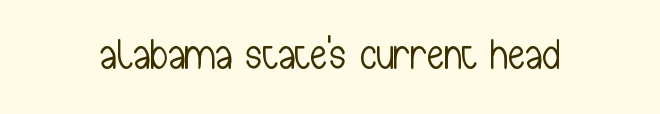
The image shows 43 px light, condensed sans-serif type, upright; set normal letter spacing, not underlined; low stroke contrast and a medium x-height.
